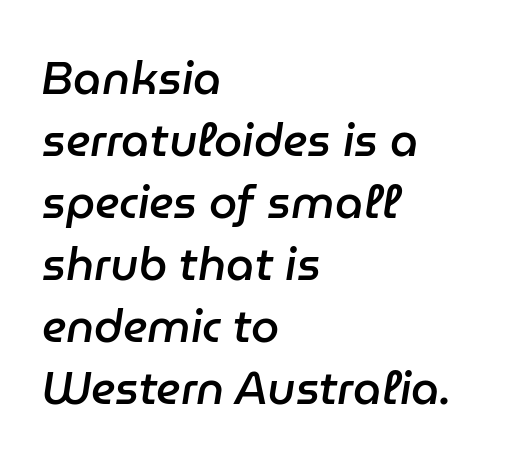
The image shows 45 px semibold type, italic (leaning right); set left-aligned, normal line spacing (1.38x), normal letter spacing, not underlined; low stroke contrast and a medium x-height.
